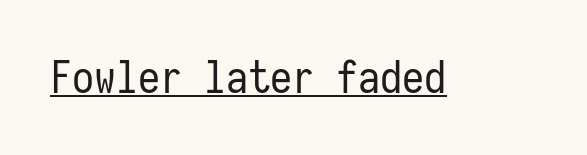
The image shows 44 px regular-weight, condensed sans-serif type, upright, monospaced; set normal letter spacing, underlined; low stroke contrast and a medium x-height.
